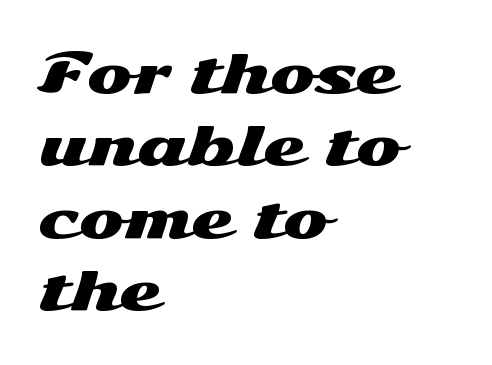
The image shows 54 px wide sans-serif type; set left-aligned, normal line spacing (1.34x), normal letter spacing, not underlined; medium stroke contrast and a medium x-height.
